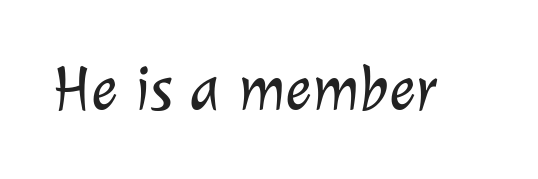
{"serif": "no", "bold": "no", "weight": "light", "width": "normal", "stroke_contrast": "low", "x_height": "medium", "monospaced": "no", "underline": "no", "letter_spacing": "normal", "letter_spacing_em": 0.0, "glyph_px": 63}
